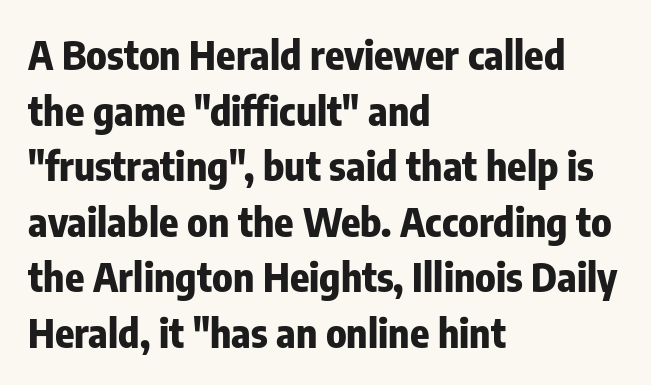
{"serif": "no", "italic": "no", "bold": "yes", "weight": "bold", "width": "condensed", "stroke_contrast": "low", "x_height": "medium", "monospaced": "no", "underline": "no", "align": "left", "line_spacing": "normal", "line_spacing_ratio": 1.39, "letter_spacing": "normal", "letter_spacing_em": 0.0, "glyph_px": 40}
